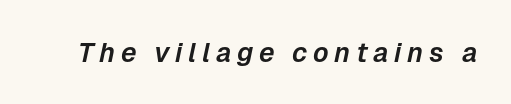
The image shows 27 px text type, italic (leaning right); set unusually wide letter spacing (+0.21 em), not underlined.
